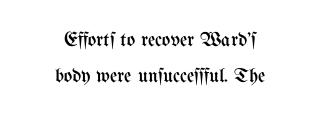
No heavy texture on the line: the type isn't bold. Descender tails drop into unmarked territory. Inter-character spacing is left at the font's built-in metrics. Centered paragraph, ragged on both sides. If you drew a line through each stem, it would be perfectly vertical.
